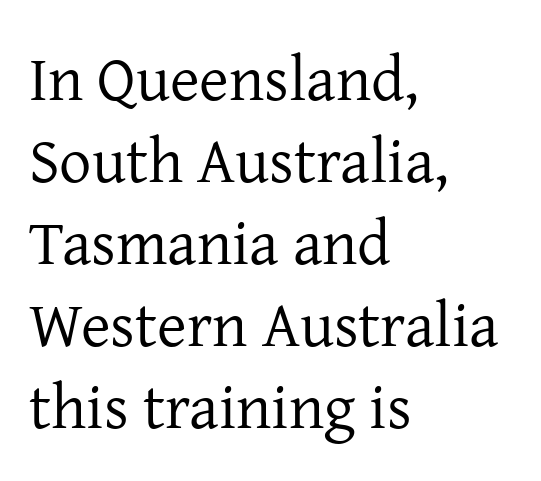
Q: Is the text bold? A: No.
Q: Is the text italic (slanted)? A: No, it is upright.
Q: Is the typeface a serif or a sans-serif typeface? A: Serif.
Q: Is the text underlined? A: No.
Q: How is the paragraph aligned? A: Left-aligned.
Q: Is the spacing between letters normal or unusually wide? A: Normal.
Q: Is the spacing between lines tight, normal or loose? A: Normal.
Q: Width (condensed, normal, or wide)? A: Normal.
Q: Stroke contrast? A: Low.
Q: x-height? A: Medium.
Q: Monospaced? A: No.
